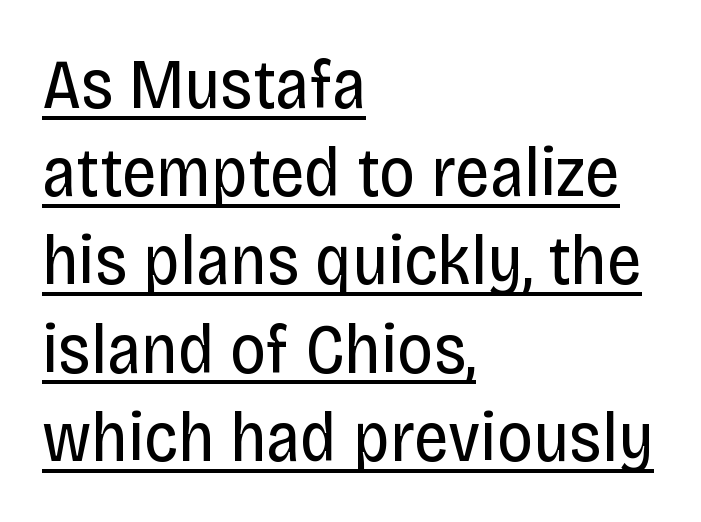
Q: Is the text bold? A: No.
Q: Is the text italic (slanted)? A: No, it is upright.
Q: Is the typeface a serif or a sans-serif typeface? A: Sans-serif.
Q: Is the text underlined? A: Yes.
Q: How is the paragraph aligned? A: Left-aligned.
Q: Is the spacing between letters normal or unusually wide? A: Normal.
Q: Is the spacing between lines tight, normal or loose? A: Normal.
Q: Width (condensed, normal, or wide)? A: Condensed.
Q: Stroke contrast? A: Low.
Q: x-height? A: Large.
Q: Monospaced? A: No.
